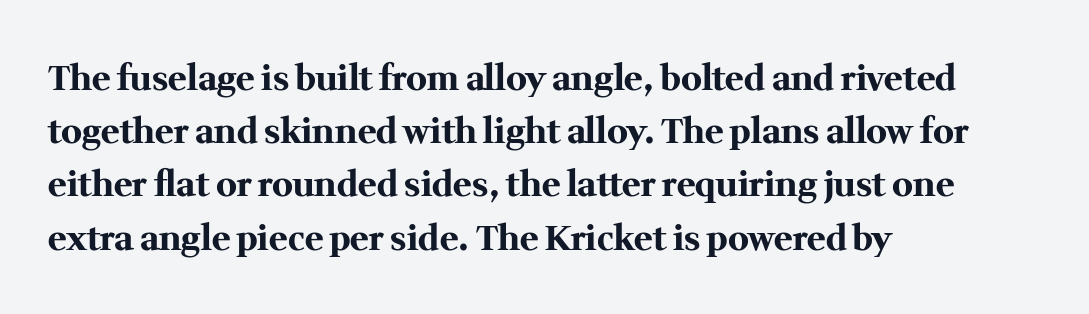
{"serif": "yes", "italic": "no", "bold": "yes", "weight": "bold", "width": "normal", "stroke_contrast": "medium", "x_height": "medium", "monospaced": "no", "underline": "no", "align": "left", "line_spacing": "normal", "line_spacing_ratio": 1.52, "letter_spacing": "normal", "letter_spacing_em": 0.0, "glyph_px": 35}
